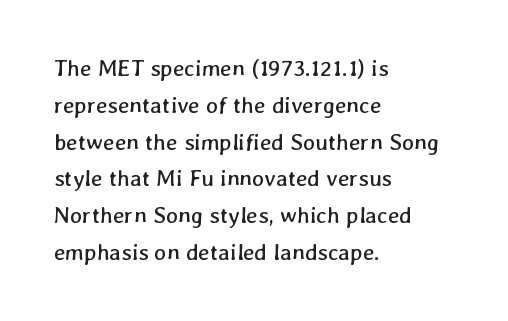
Q: Is the text bold? A: No.
Q: Is the text underlined? A: No.
Q: How is the paragraph aligned? A: Left-aligned.
Q: Is the spacing between letters normal or unusually wide? A: Normal.
Q: Is the spacing between lines tight, normal or loose? A: Normal.
